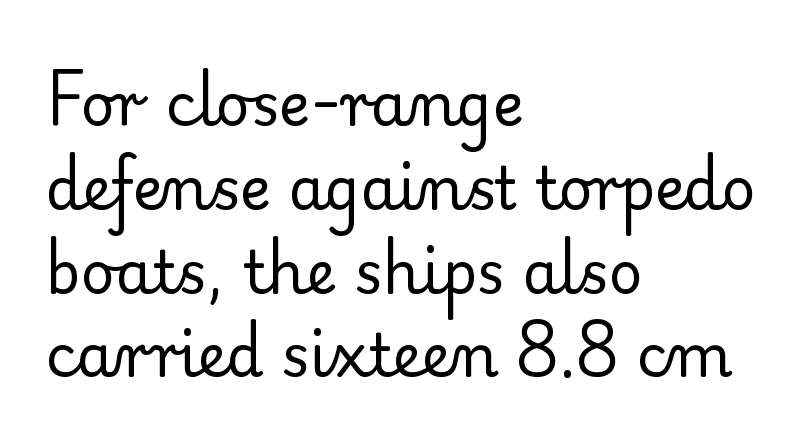
Between one letter and the next there's only the usual sliver of space. The face looks like a standard text weight, possibly lighter. This is roman type, the default non-slanted kind. The gap between lines stays unmarked. Font category for this specimen: serif.
